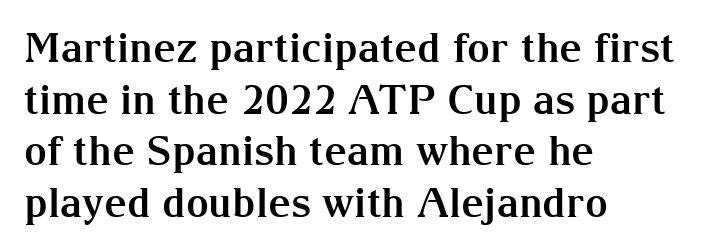
The image shows 40 px bold serif type, upright; set left-aligned, normal line spacing (1.29x), normal letter spacing, not underlined; medium stroke contrast and a medium x-height.
